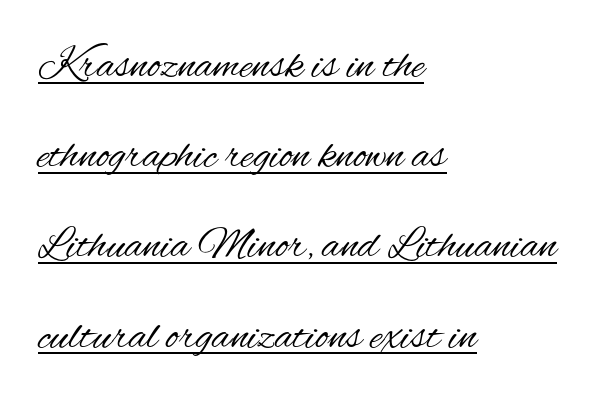
The image shows 44 px regular-weight, condensed sans-serif type; set left-aligned, loose line spacing (2.05x), normal letter spacing, underlined; medium stroke contrast and a small x-height.
